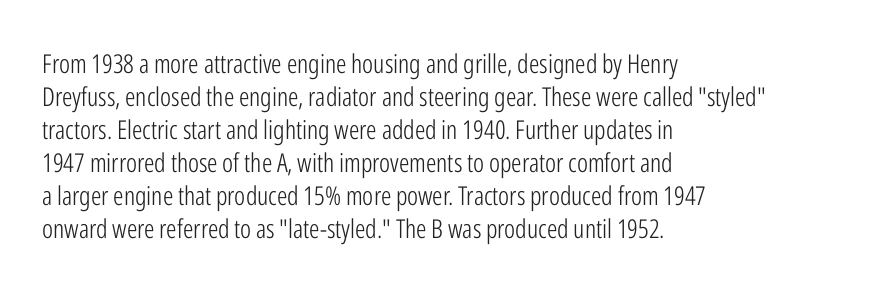
Q: Is the text bold? A: No.
Q: Is the text italic (slanted)? A: No, it is upright.
Q: Is the text underlined? A: No.
Q: How is the paragraph aligned? A: Left-aligned.
Q: Is the spacing between letters normal or unusually wide? A: Normal.
Q: Is the spacing between lines tight, normal or loose? A: Normal.
